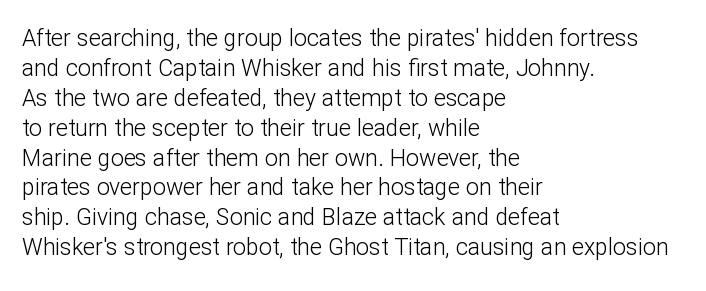
{"italic": "no", "bold": "no", "underline": "no", "align": "left", "line_spacing": "normal", "line_spacing_ratio": 1.3, "letter_spacing": "normal", "letter_spacing_em": 0.0, "glyph_px": 23}
